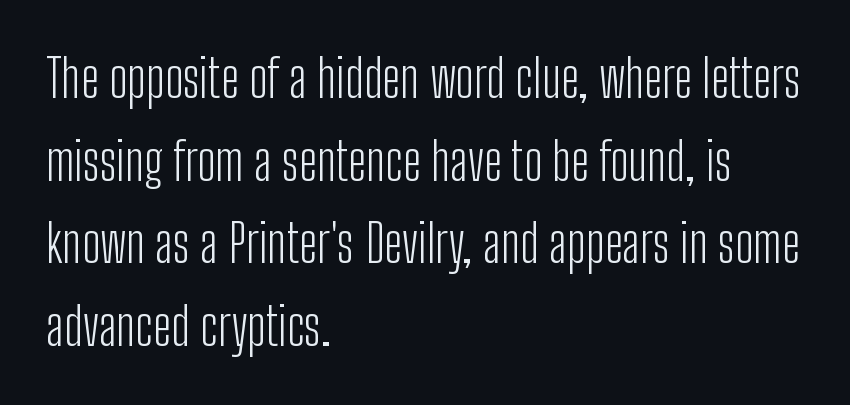
{"serif": "no", "italic": "no", "bold": "no", "weight": "light", "width": "condensed", "stroke_contrast": "low", "x_height": "medium", "monospaced": "no", "underline": "no", "align": "left", "line_spacing": "normal", "line_spacing_ratio": 1.59, "letter_spacing": "normal", "letter_spacing_em": 0.0, "glyph_px": 52}
